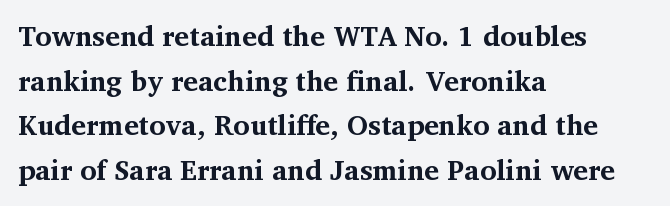
{"serif": "yes", "italic": "no", "bold": "yes", "weight": "bold", "width": "normal", "stroke_contrast": "medium", "x_height": "medium", "monospaced": "no", "underline": "no", "align": "left", "line_spacing": "normal", "line_spacing_ratio": 1.59, "letter_spacing": "normal", "letter_spacing_em": 0.0, "glyph_px": 28}
